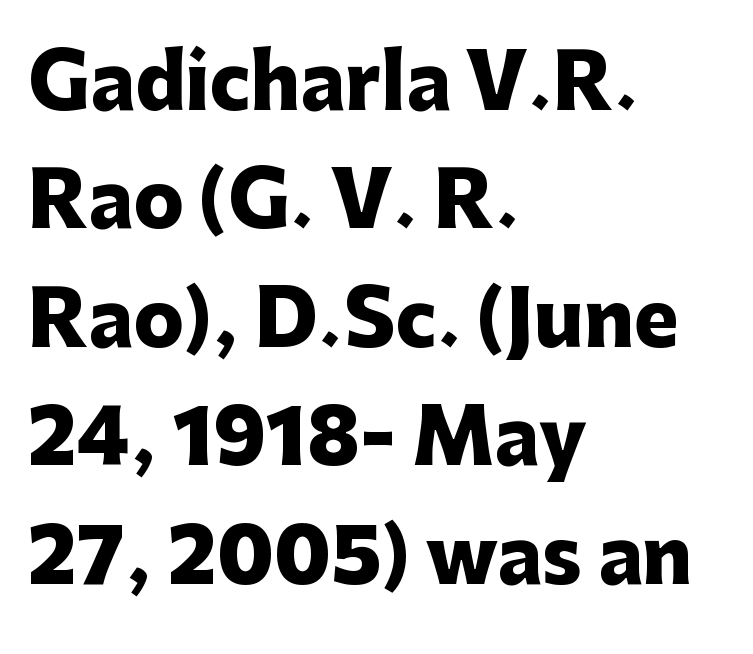
The image shows 75 px heavy sans-serif type, upright; set left-aligned, normal line spacing (1.58x), normal letter spacing, not underlined; low stroke contrast and a medium x-height.
